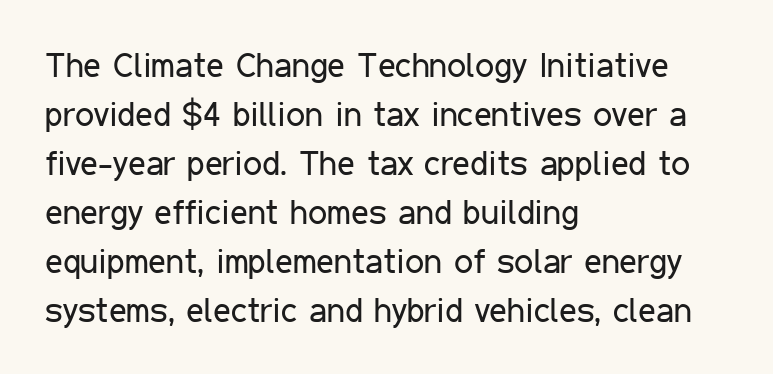
These lines are composed in type without serifs. The lines sit at an ordinary, default distance from one another. Stems and bowls with no extra thickness — not bold. Do the characters align in a grid? No, the font is proportional. Each word holds together tightly as a unit, with standard inter-letter gaps. The lettering holds an erect, upright posture throughout.
